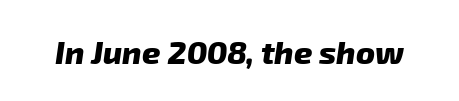
{"serif": "no", "bold": "yes", "weight": "heavy", "width": "normal", "stroke_contrast": "low", "x_height": "medium", "monospaced": "no", "underline": "no", "letter_spacing": "normal", "letter_spacing_em": 0.0, "glyph_px": 32}
